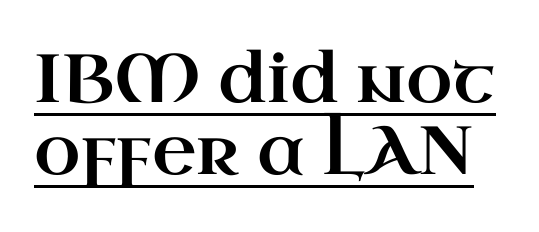
The image shows 68 px wide serif type, upright; set tight line spacing (1.06x), normal letter spacing, underlined; high stroke contrast and a small x-height.
